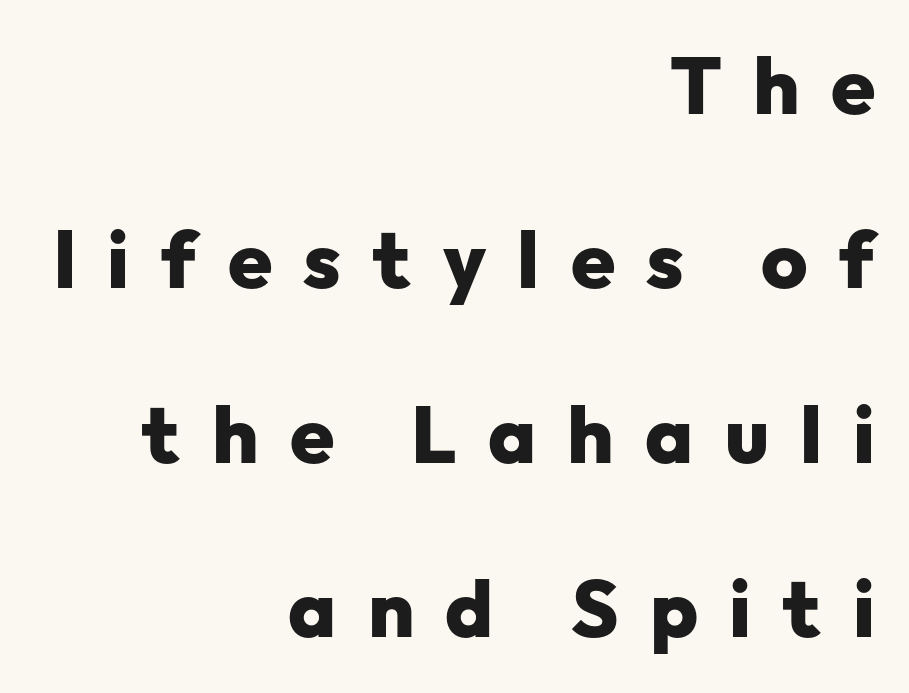
{"serif": "no", "italic": "no", "bold": "yes", "weight": "heavy", "width": "normal", "stroke_contrast": "low", "x_height": "medium", "monospaced": "no", "underline": "no", "align": "right", "line_spacing": "loose", "line_spacing_ratio": 2.18, "letter_spacing": "wide", "letter_spacing_em": 0.39, "glyph_px": 80}
